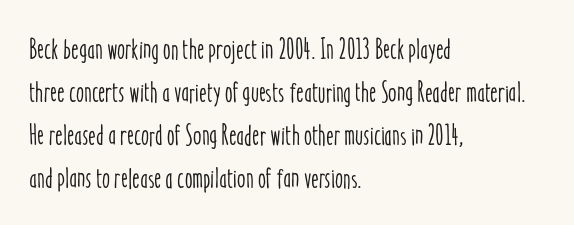
{"italic": "no", "width": "condensed", "stroke_contrast": "low", "x_height": "medium", "monospaced": "no", "underline": "no", "align": "left", "line_spacing": "normal", "line_spacing_ratio": 1.48, "letter_spacing": "normal", "letter_spacing_em": 0.0, "glyph_px": 29}
